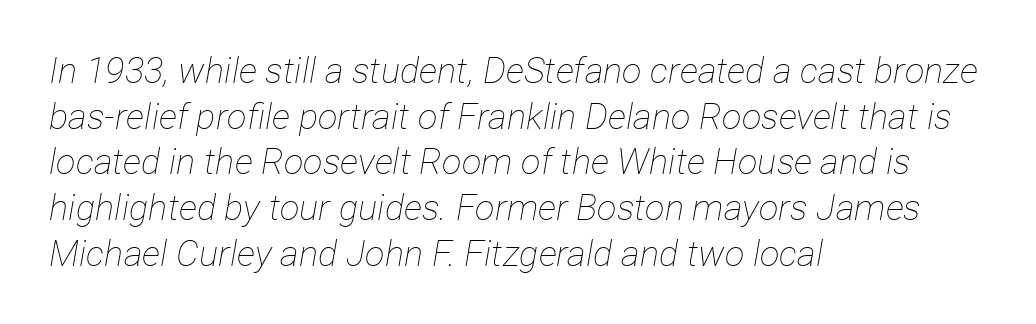
{"italic": "yes", "lean": "right", "slant_degrees": 12, "bold": "no", "weight": "thin", "width": "condensed", "stroke_contrast": "low", "x_height": "medium", "monospaced": "no", "underline": "no", "align": "left", "line_spacing": "normal", "line_spacing_ratio": 1.27, "letter_spacing": "normal", "letter_spacing_em": 0.0, "glyph_px": 36}
